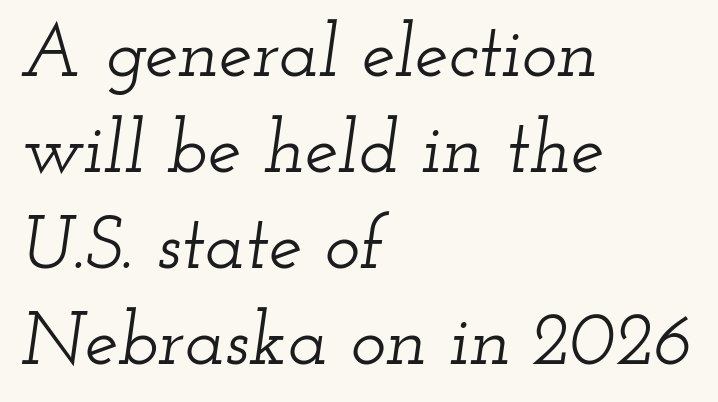
The image shows 75 px wide serif type, italic (leaning right); set left-aligned, normal line spacing (1.28x), normal letter spacing, not underlined; low stroke contrast and a small x-height.
